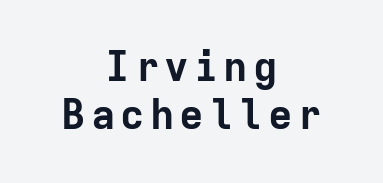
What kind of face is this? One without serifs — a sans. Chunky letters — that's bold for sure. In terms of posture, this sample is upright. The compositor balanced each line on the midline. Honestly, there is no underline to notice here at all.
